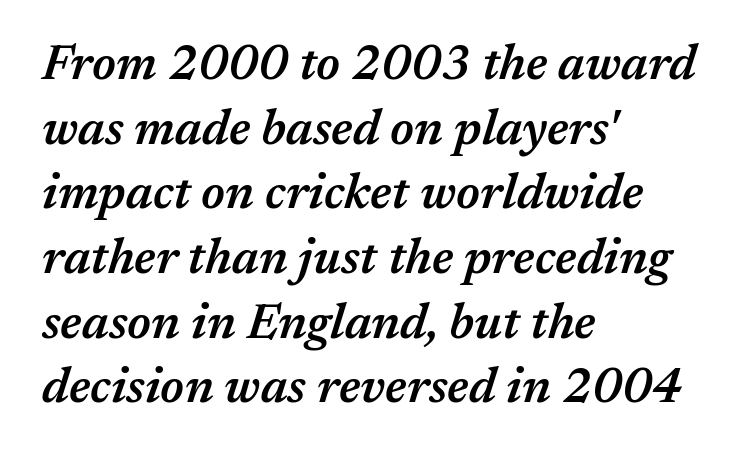
{"italic": "yes", "lean": "right", "slant_degrees": 17, "bold": "semi", "weight": "semibold", "width": "normal", "stroke_contrast": "medium", "x_height": "medium", "monospaced": "no", "underline": "no", "align": "left", "line_spacing": "normal", "line_spacing_ratio": 1.32, "letter_spacing": "normal", "letter_spacing_em": 0.0, "glyph_px": 49}
